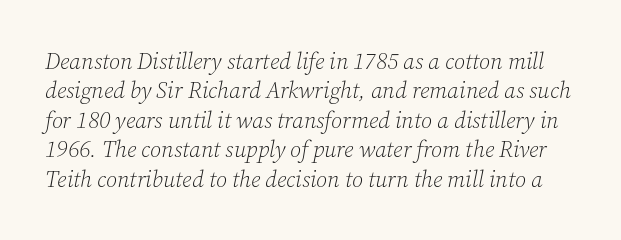
The passage shown is not bold in any degree. Decoration check: the copy has no underline. These lines were composed using italics. In terms of letterspacing, this is plain default setting. Interline gaps are of average width in this sample.
